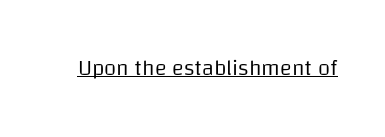
{"italic": "no", "bold": "no", "underline": "yes", "letter_spacing": "normal", "letter_spacing_em": 0.0, "glyph_px": 22}
